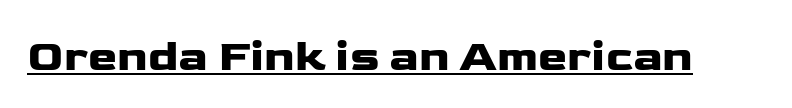
{"serif": "no", "italic": "no", "width": "wide", "stroke_contrast": "low", "x_height": "medium", "monospaced": "no", "underline": "yes", "letter_spacing": "normal", "letter_spacing_em": 0.0, "glyph_px": 44}
